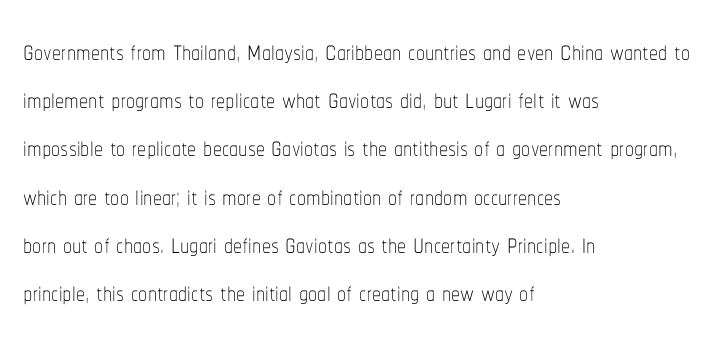
The weight tops out at a normal text grade. Notice how the passage keeps a crisp vertical edge on the left only. A typesetter would call this proportional, since set widths differ per character. The string is rendered with underlining switched off. The lettering stays uniformly vertical, giving the passage a roman look. The line-height multiplier appears to be the usual default.
